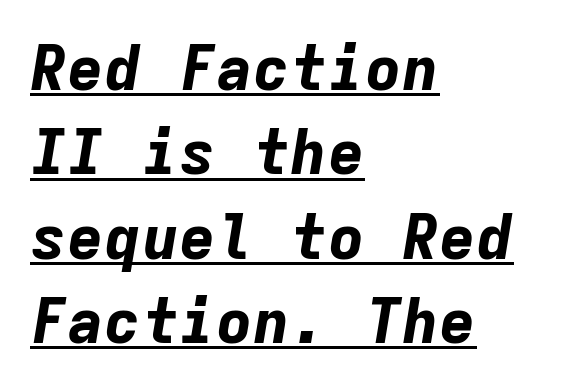
Each glyph is drawn with heavy, bold strokes. In terms of leading, this rendering sits right in the middle. Spacing verdict: monospaced, one width for all characters. The passage shown leans; its letterforms are oblique. Line beginnings align vertically; line endings do not. Honestly, the letter spacing is just normal — you wouldn't notice it.
